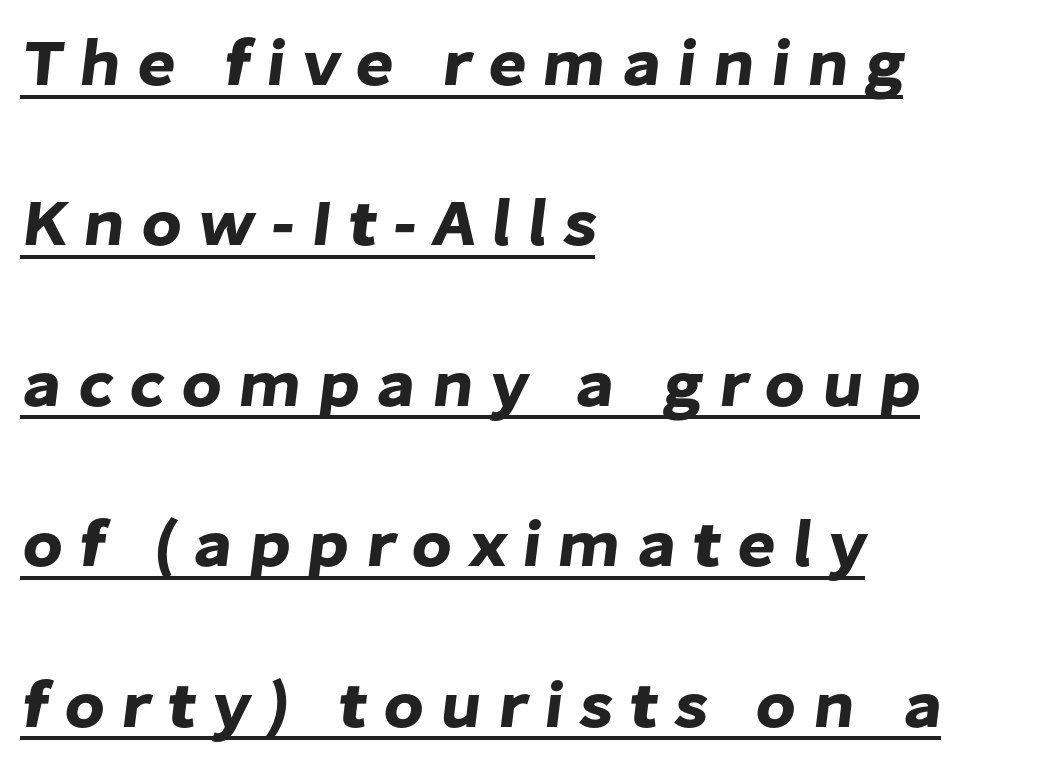
{"serif": "no", "width": "normal", "stroke_contrast": "low", "x_height": "medium", "monospaced": "no", "underline": "yes", "align": "left", "line_spacing": "loose", "line_spacing_ratio": 2.43, "letter_spacing": "wide", "letter_spacing_em": 0.24, "glyph_px": 66}
